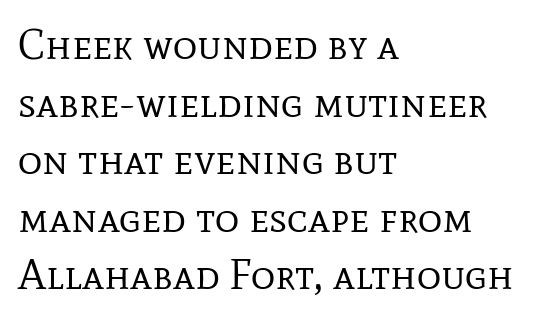
{"serif": "yes", "italic": "no", "bold": "no", "weight": "regular", "width": "normal", "stroke_contrast": "low", "x_height": "medium", "monospaced": "no", "underline": "no", "align": "left", "line_spacing": "normal", "line_spacing_ratio": 1.37, "letter_spacing": "normal", "letter_spacing_em": 0.0, "glyph_px": 42}
